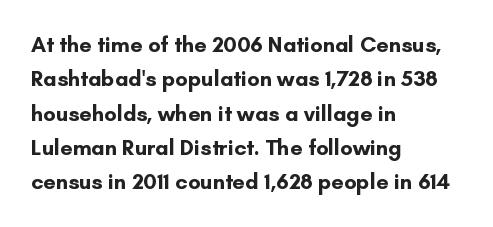
Q: Is the text bold? A: Yes.
Q: Is the text italic (slanted)? A: No, it is upright.
Q: Is the text underlined? A: No.
Q: How is the paragraph aligned? A: Left-aligned.
Q: Is the spacing between letters normal or unusually wide? A: Normal.
Q: Is the spacing between lines tight, normal or loose? A: Normal.
